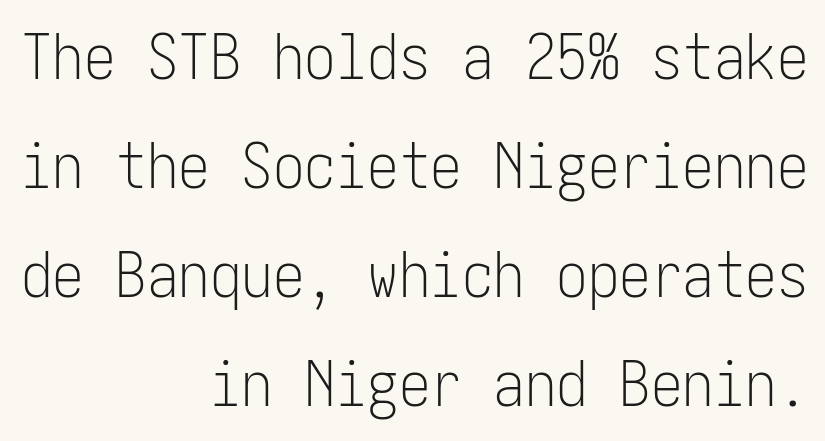
Q: Is the text bold? A: No.
Q: Is the text italic (slanted)? A: No, it is upright.
Q: Is the typeface a serif or a sans-serif typeface? A: Sans-serif.
Q: Is the text underlined? A: No.
Q: How is the paragraph aligned? A: Right-aligned.
Q: Is the spacing between letters normal or unusually wide? A: Normal.
Q: Width (condensed, normal, or wide)? A: Condensed.
Q: Stroke contrast? A: Low.
Q: x-height? A: Medium.
